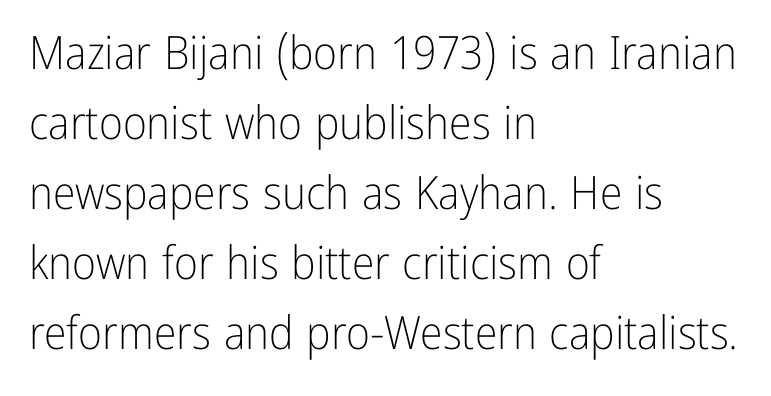
Q: Is the text bold? A: No.
Q: Is the text italic (slanted)? A: No, it is upright.
Q: Is the typeface a serif or a sans-serif typeface? A: Sans-serif.
Q: Is the text underlined? A: No.
Q: How is the paragraph aligned? A: Left-aligned.
Q: Is the spacing between letters normal or unusually wide? A: Normal.
Q: Is the spacing between lines tight, normal or loose? A: Normal.
Q: Width (condensed, normal, or wide)? A: Condensed.
Q: Stroke contrast? A: Low.
Q: x-height? A: Medium.
Q: Monospaced? A: No.
